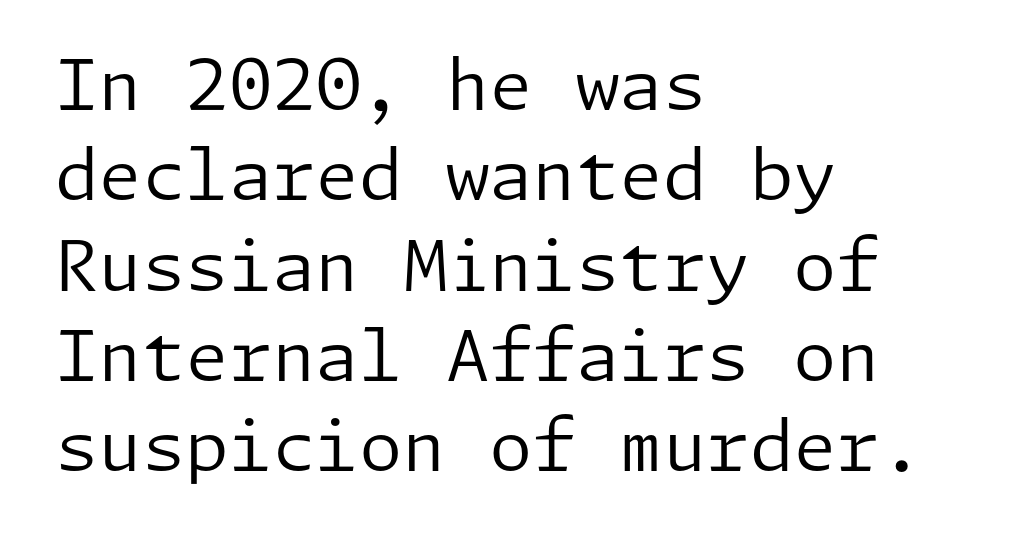
The lettering stays uniformly vertical, giving the passage a roman look. No letter is thick-stroked: the sample isn't bold. These lines are set flush left with a ragged right edge. These lines are composed in type without serifs. In terms of letterspacing, this is plain default setting. A typesetter would call this leading conventional body-copy spacing.
